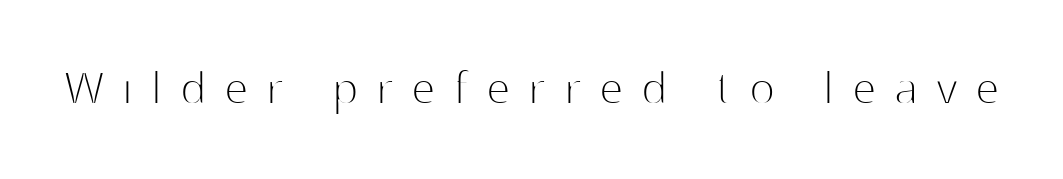
The image shows 54 px thin sans-serif type, upright; set unusually wide letter spacing (+0.34 em), not underlined; high stroke contrast and a medium x-height.
